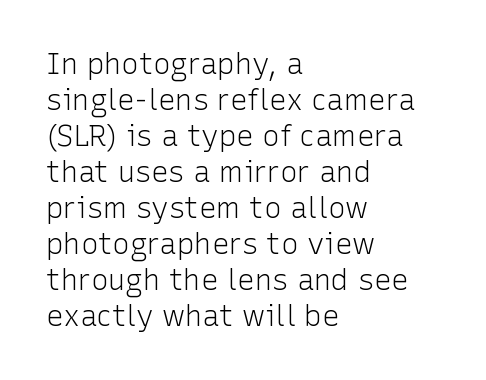
{"serif": "no", "italic": "no", "bold": "no", "weight": "light", "width": "normal", "stroke_contrast": "low", "x_height": "medium", "monospaced": "no", "underline": "no", "align": "left", "line_spacing_ratio": 1.24, "letter_spacing": "normal", "letter_spacing_em": 0.0, "glyph_px": 29}
